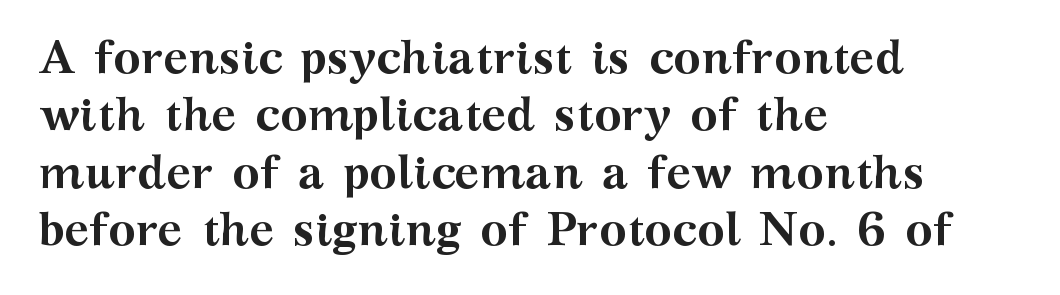
Q: Is the text bold? A: Yes.
Q: Is the text italic (slanted)? A: No, it is upright.
Q: Is the typeface a serif or a sans-serif typeface? A: Serif.
Q: Is the text underlined? A: No.
Q: How is the paragraph aligned? A: Left-aligned.
Q: Is the spacing between letters normal or unusually wide? A: Normal.
Q: Width (condensed, normal, or wide)? A: Wide.
Q: Stroke contrast? A: Medium.
Q: x-height? A: Medium.
Q: Monospaced? A: No.
